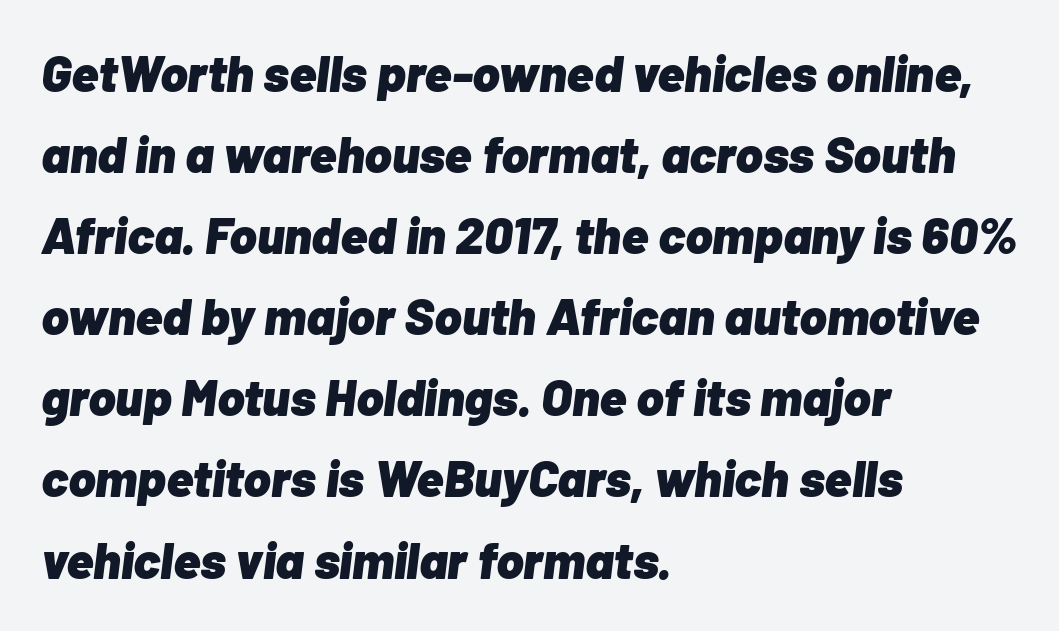
The image shows 51 px heavy type, italic (leaning right); set left-aligned, normal line spacing (1.59x), normal letter spacing, not underlined; low stroke contrast and a medium x-height.
